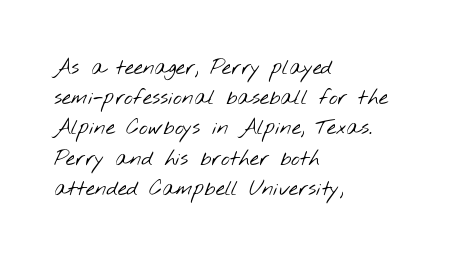
The image shows 21 px text type; set left-aligned, normal line spacing (1.44x), normal letter spacing, not underlined.
